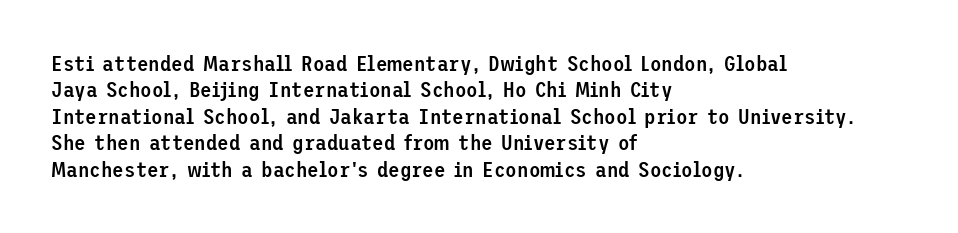
Its strokes are somewhat broadened, the hallmark of semibold type. Notice how descenders clear the ascenders below comfortably — that's standard leading. The letters stand straight up with perfectly vertical stems. Compared with a centered layout, this one pins lines to the left instead.
